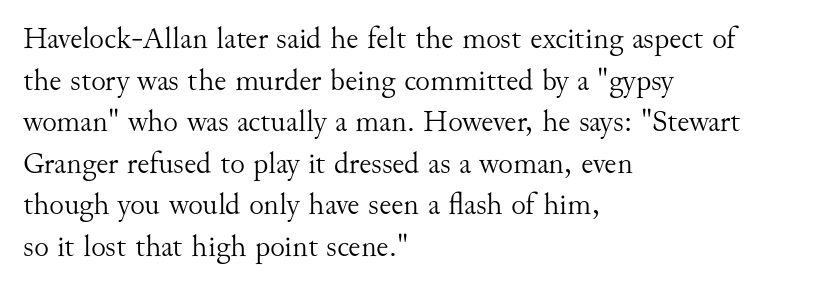
The image shows 31 px light serif type, upright; set left-aligned, normal line spacing (1.34x), normal letter spacing, not underlined; medium stroke contrast and a small x-height.
